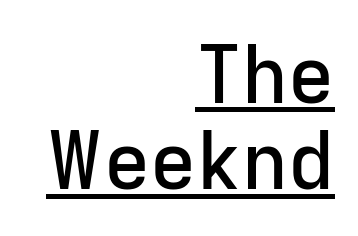
{"serif": "no", "italic": "no", "width": "normal", "stroke_contrast": "low", "x_height": "medium", "monospaced": "no", "underline": "yes", "align": "right", "line_spacing": "tight", "line_spacing_ratio": 1.08, "letter_spacing": "normal", "letter_spacing_em": 0.0, "glyph_px": 80}
